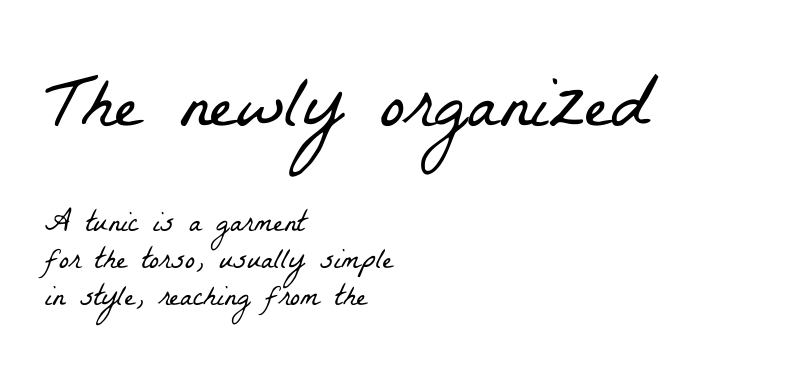
Q: Is the text bold? A: No.
Q: Is the typeface a serif or a sans-serif typeface? A: Serif.
Q: Is the text underlined? A: No.
Q: How is the paragraph aligned? A: Left-aligned.
Q: Is the spacing between letters normal or unusually wide? A: Normal.
Q: Which block of text is set in a larger size, the first (top) or the second (bottom)? A: The first (top) one.
Q: Width (condensed, normal, or wide)? A: Condensed.
Q: Stroke contrast? A: Low.
Q: x-height? A: Medium.
Q: Monospaced? A: No.
